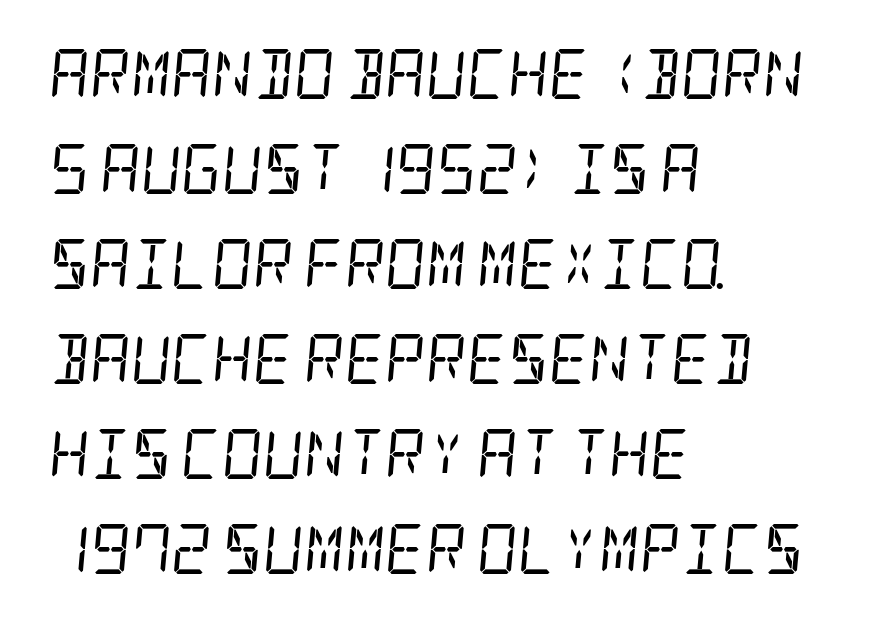
The image shows 50 px regular-weight, condensed serif type, italic (leaning right); set left-aligned, loose line spacing (1.9x), normal letter spacing, not underlined; low stroke contrast and a large x-height.
